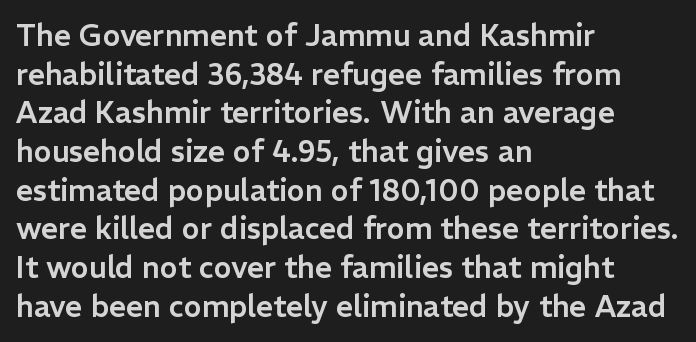
{"serif": "no", "italic": "no", "width": "normal", "stroke_contrast": "low", "x_height": "medium", "monospaced": "no", "underline": "no", "align": "left", "line_spacing": "normal", "line_spacing_ratio": 1.29, "letter_spacing": "normal", "letter_spacing_em": 0.0, "glyph_px": 30}
